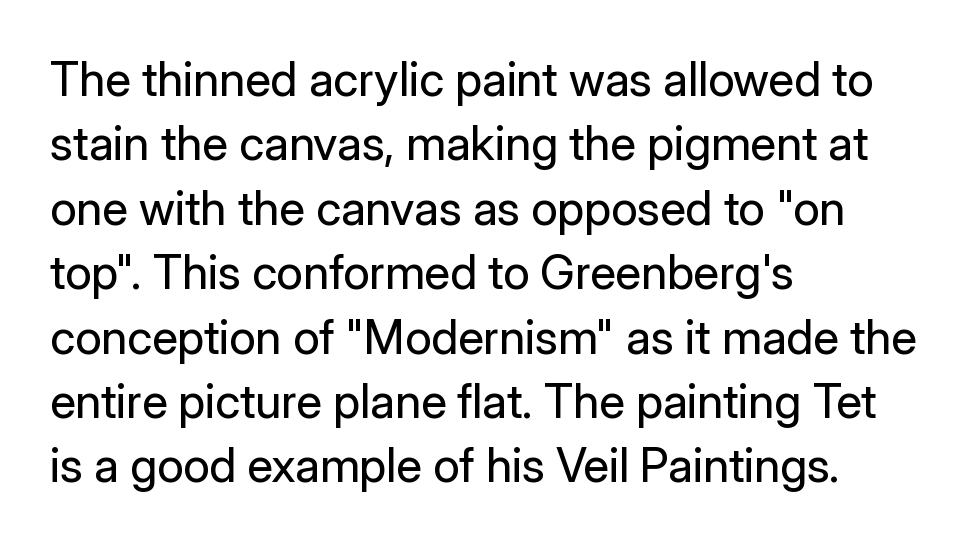
Q: Is the text bold? A: No.
Q: Is the text italic (slanted)? A: No, it is upright.
Q: Is the typeface a serif or a sans-serif typeface? A: Sans-serif.
Q: Is the text underlined? A: No.
Q: How is the paragraph aligned? A: Left-aligned.
Q: Is the spacing between letters normal or unusually wide? A: Normal.
Q: Is the spacing between lines tight, normal or loose? A: Normal.
Q: Width (condensed, normal, or wide)? A: Normal.
Q: Stroke contrast? A: Low.
Q: x-height? A: Medium.
Q: Monospaced? A: No.
